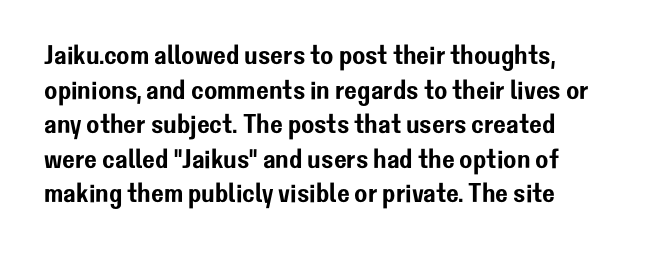
Q: Is the text italic (slanted)? A: No, it is upright.
Q: Is the text underlined? A: No.
Q: How is the paragraph aligned? A: Left-aligned.
Q: Is the spacing between letters normal or unusually wide? A: Normal.
Q: Is the spacing between lines tight, normal or loose? A: Normal.
